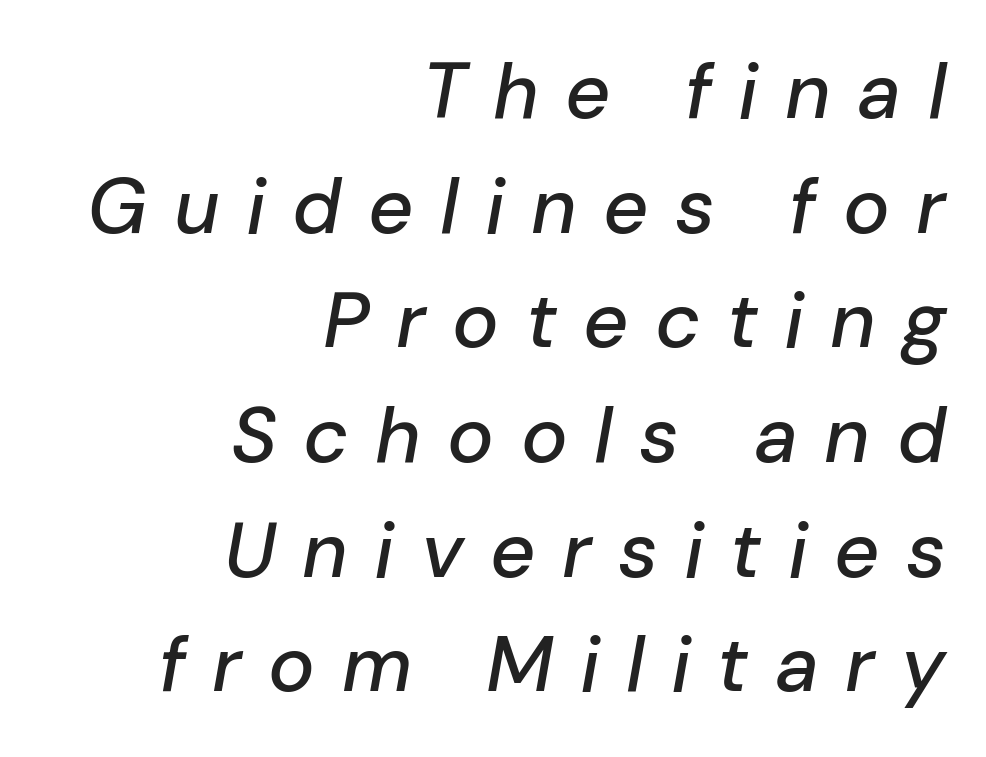
Do the characters align in a grid? No, the font is proportional. Caption: multi-line text, flush right, ragged left. Glance below the letters and you will spot only blank space. Horizontal bands of white between lines are of average thickness.
